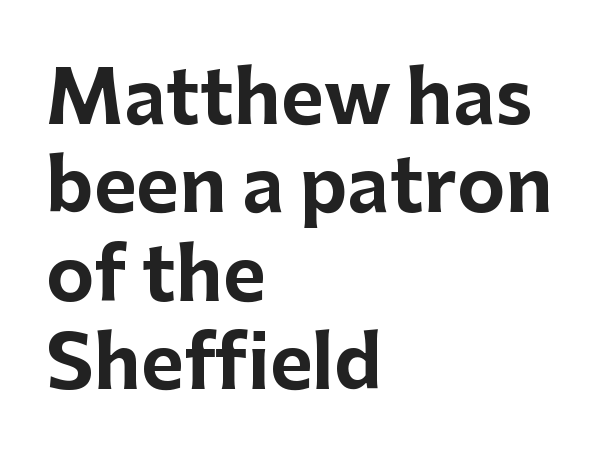
Observe the ordinary spacing: letters are neighbours, not strangers. Line beginnings align vertically; line endings do not. The letters advance in unequal steps, a hallmark of proportional type. This is heavy type, rendered in bold. You can tell from the bare stems that sans-serif type was used. Italic: no, the glyphs are upright roman.
